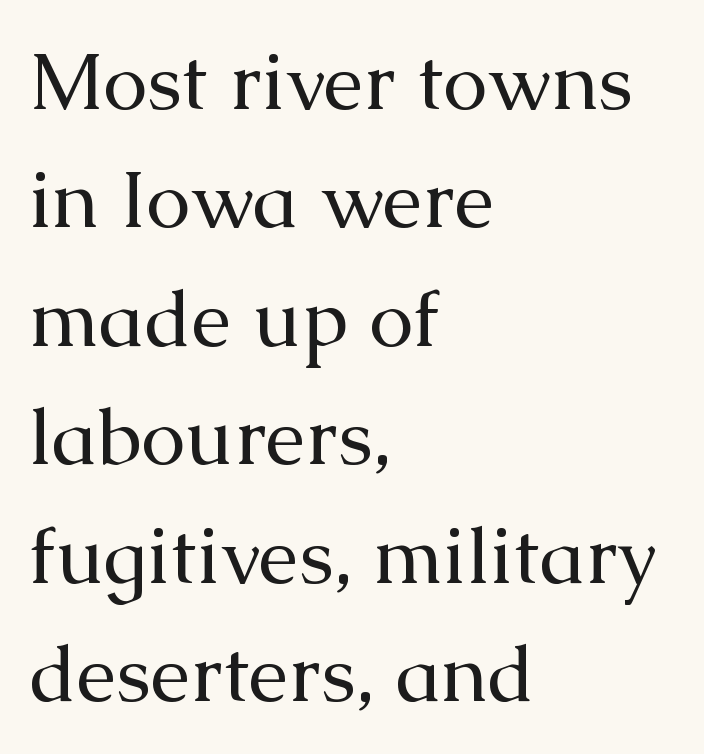
{"serif": "yes", "italic": "no", "bold": "no", "weight": "regular", "width": "normal", "stroke_contrast": "medium", "x_height": "medium", "monospaced": "no", "underline": "no", "align": "left", "line_spacing": "normal", "line_spacing_ratio": 1.48, "letter_spacing": "normal", "letter_spacing_em": 0.0, "glyph_px": 80}
